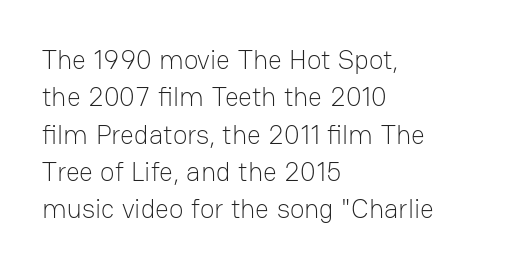
The image shows 27 px text type, upright; set left-aligned, normal line spacing (1.38x), normal letter spacing, not underlined.
